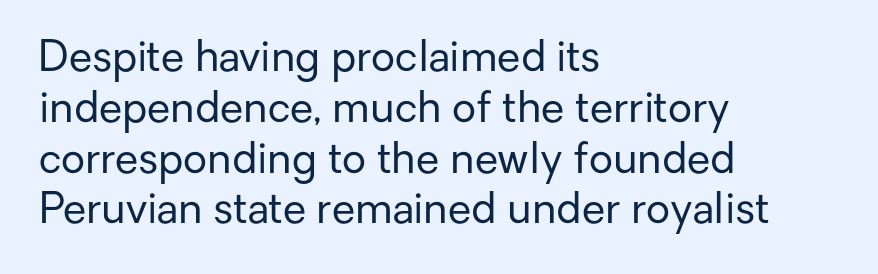
{"serif": "no", "italic": "no", "bold": "no", "weight": "regular", "width": "normal", "stroke_contrast": "low", "x_height": "medium", "monospaced": "no", "underline": "no", "align": "left", "line_spacing_ratio": 1.21, "letter_spacing": "normal", "letter_spacing_em": 0.0, "glyph_px": 42}
